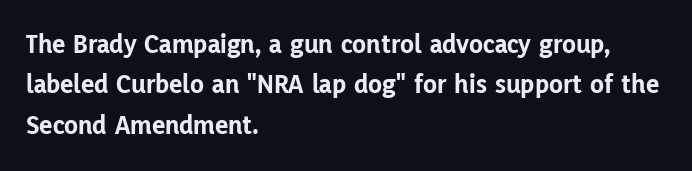
The image shows 28 px bold sans-serif type, upright; set left-aligned, normal line spacing (1.44x), normal letter spacing, not underlined; low stroke contrast and a medium x-height.
